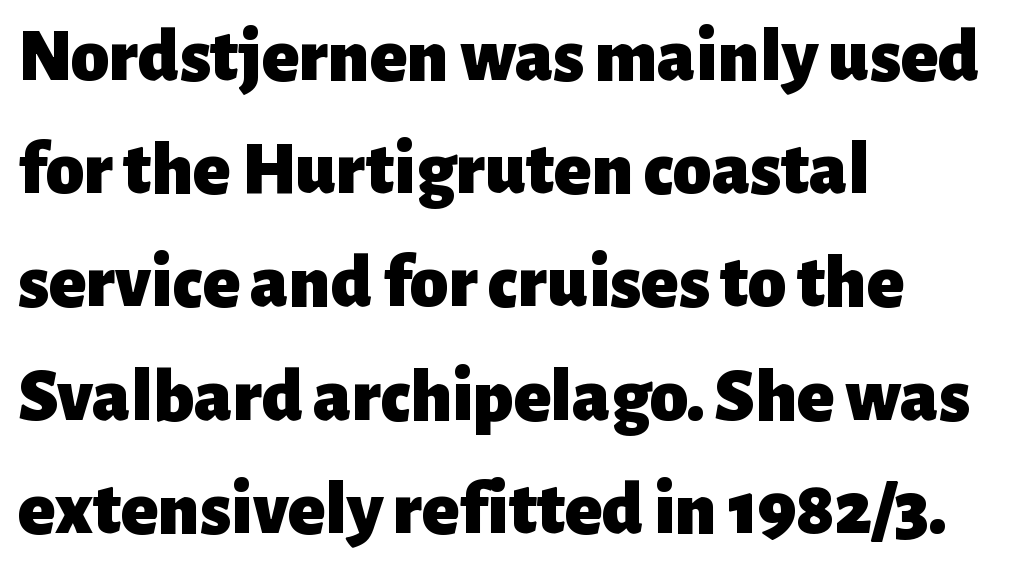
The image shows 77 px heavy sans-serif type, upright; set left-aligned, normal line spacing (1.47x), normal letter spacing, not underlined; low stroke contrast and a medium x-height.
